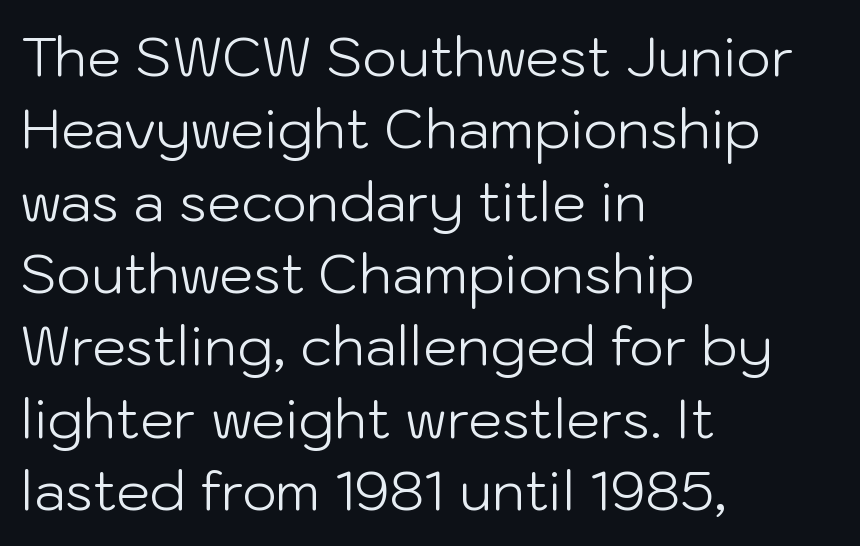
Q: Is the text bold? A: No.
Q: Is the text italic (slanted)? A: No, it is upright.
Q: Is the typeface a serif or a sans-serif typeface? A: Sans-serif.
Q: Is the text underlined? A: No.
Q: How is the paragraph aligned? A: Left-aligned.
Q: Is the spacing between letters normal or unusually wide? A: Normal.
Q: Is the spacing between lines tight, normal or loose? A: Normal.
Q: Width (condensed, normal, or wide)? A: Normal.
Q: Stroke contrast? A: Low.
Q: x-height? A: Medium.
Q: Monospaced? A: No.
